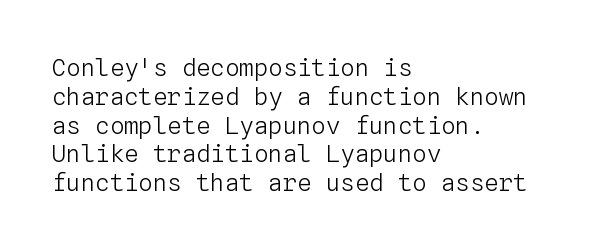
Q: Is the text bold? A: No.
Q: Is the text italic (slanted)? A: No, it is upright.
Q: Is the text underlined? A: No.
Q: How is the paragraph aligned? A: Left-aligned.
Q: Is the spacing between letters normal or unusually wide? A: Normal.
